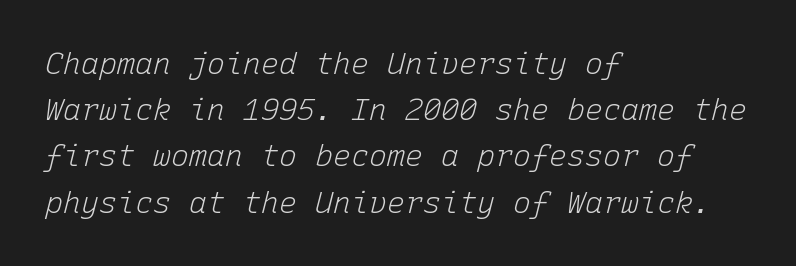
Q: Is the text bold? A: No.
Q: Is the text italic (slanted)? A: Yes, it leans right by about 15 degrees.
Q: Is the text underlined? A: No.
Q: How is the paragraph aligned? A: Left-aligned.
Q: Is the spacing between letters normal or unusually wide? A: Normal.
Q: Is the spacing between lines tight, normal or loose? A: Normal.
Q: Width (condensed, normal, or wide)? A: Normal.
Q: Stroke contrast? A: Low.
Q: x-height? A: Medium.
Q: Monospaced? A: Yes.
